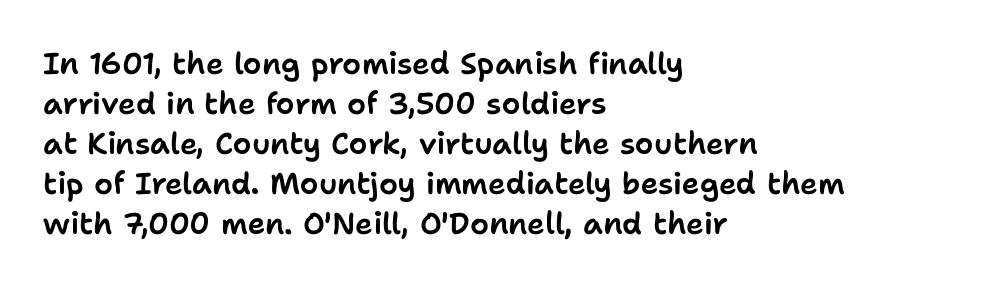
The image shows 30 px sans-serif type, upright; set left-aligned, normal line spacing (1.33x), normal letter spacing, not underlined; low stroke contrast and a medium x-height.
